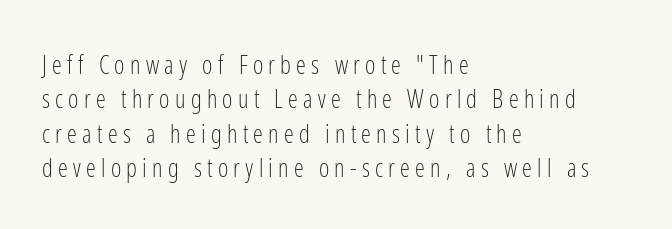
The image shows 25 px text type, upright; set left-aligned, normal line spacing (1.38x), unusually wide letter spacing (+0.21 em), not underlined.
